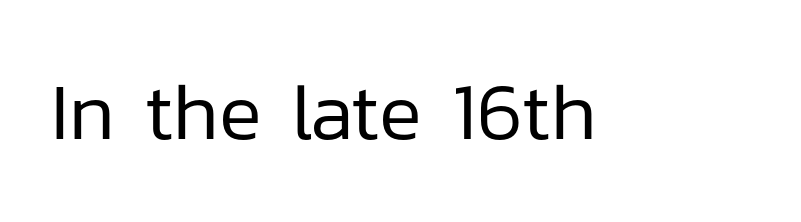
The image shows 80 px regular-weight sans-serif type, upright; set normal letter spacing, not underlined; low stroke contrast and a medium x-height.
